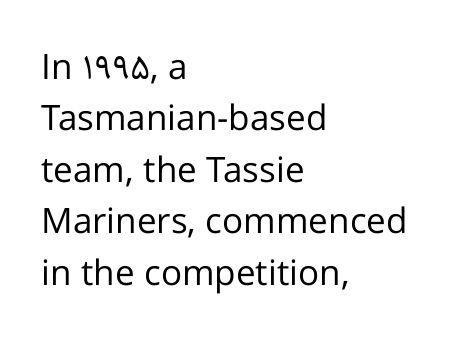
Type without underlining. Ink coverage per letter is moderate at most. Ascenders rise straight up at ninety degrees. Caption: multi-line text, flush left, ragged right. Nobody touched the tracking dial on this one. No feet cap the strokes, marking this as sans-serif type.
